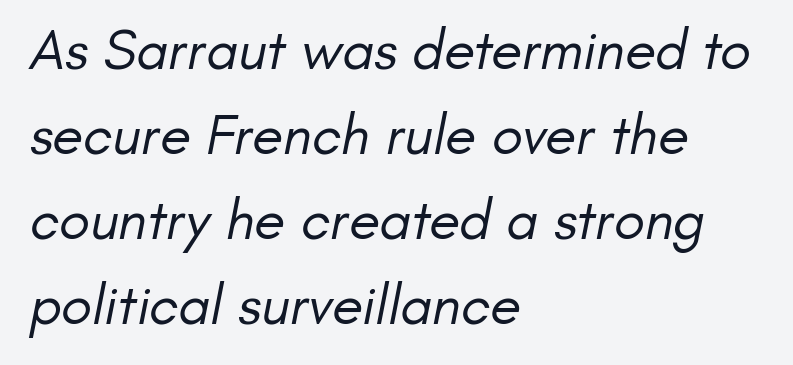
Q: Is the text bold? A: No.
Q: Is the typeface a serif or a sans-serif typeface? A: Sans-serif.
Q: Is the text underlined? A: No.
Q: How is the paragraph aligned? A: Left-aligned.
Q: Is the spacing between letters normal or unusually wide? A: Normal.
Q: Is the spacing between lines tight, normal or loose? A: Normal.
Q: Width (condensed, normal, or wide)? A: Normal.
Q: Stroke contrast? A: Low.
Q: x-height? A: Small.
Q: Monospaced? A: No.
